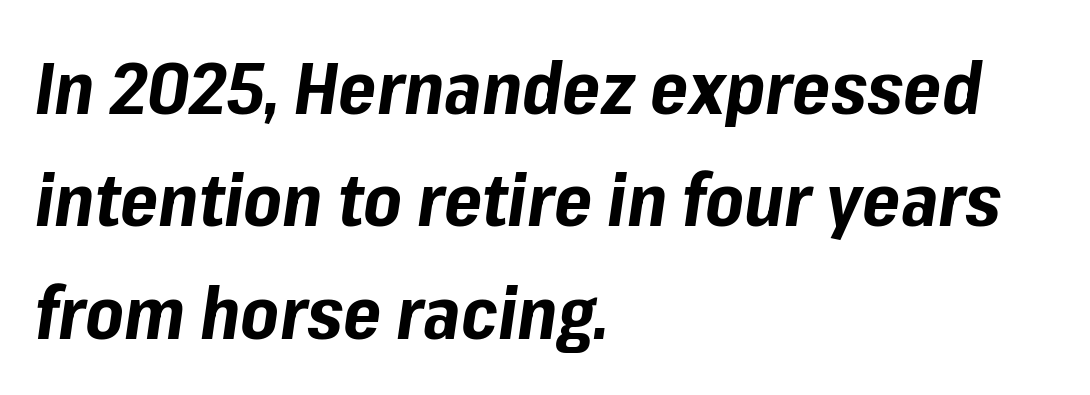
The image shows 73 px bold type, italic (leaning right); set left-aligned, normal line spacing (1.54x), normal letter spacing, not underlined; low stroke contrast and a medium x-height.
